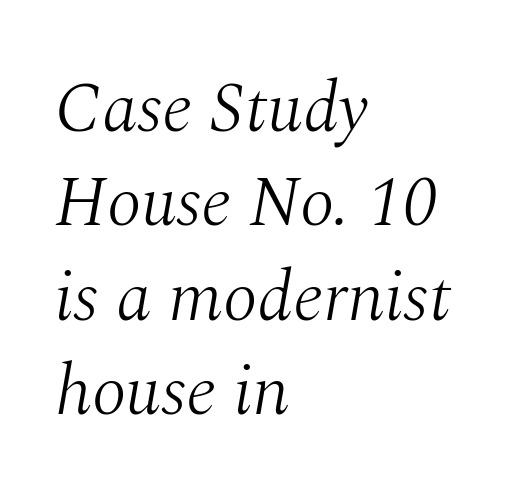
Do the characters align in a grid? No, the font is proportional. Regarding serifs, this sample has them. Has an underline been added? It has not. Between one letter and the next there's only the usual sliver of space. The lines are quadded left.
